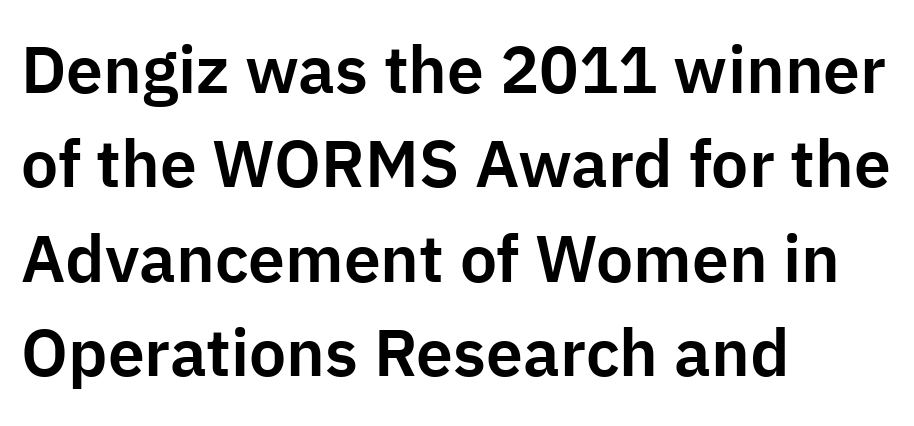
The passage shown is typed in a proportional face where columns would drift. This sample keeps an unexceptional amount of space between lines. It's the straight-up-and-down kind of type. The face used here is rendered with its standard letterfit. Beneath every word, the page is bare.
